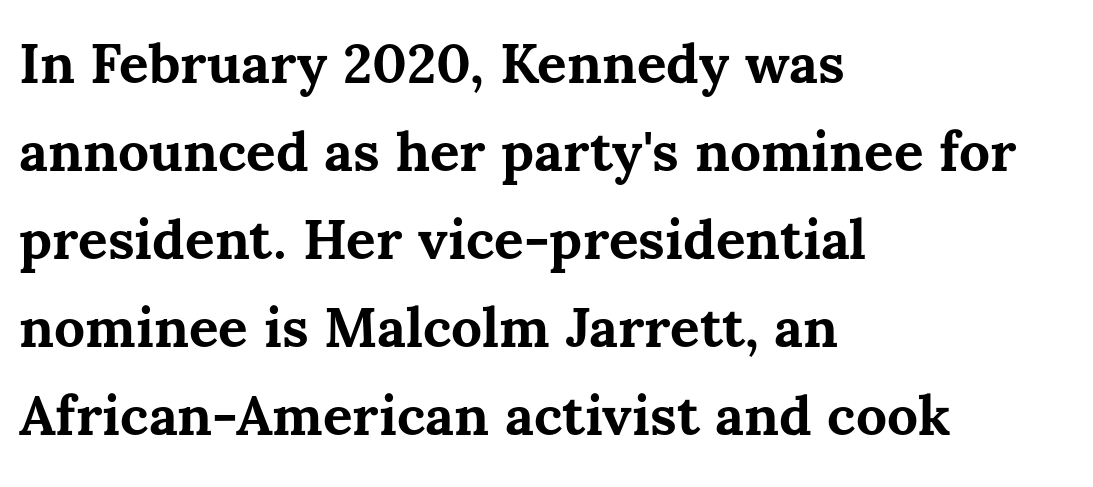
Underline: absent. On the weight axis this lands at bold, roughly 700. The specimen reads as upright at a glance. The block of text has a typical density, with ordinary space between rows. Words appear dense and cohesive because spacing is normal.
